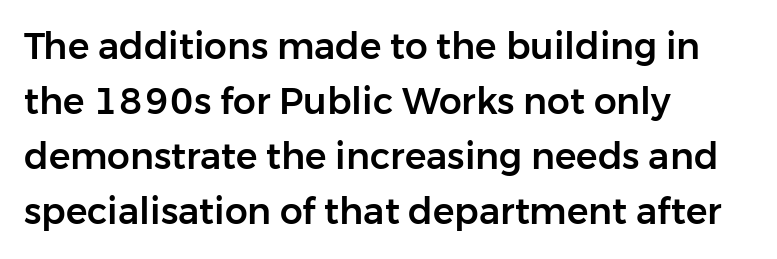
Q: Is the text italic (slanted)? A: No, it is upright.
Q: Is the typeface a serif or a sans-serif typeface? A: Sans-serif.
Q: Is the text underlined? A: No.
Q: How is the paragraph aligned? A: Left-aligned.
Q: Is the spacing between letters normal or unusually wide? A: Normal.
Q: Is the spacing between lines tight, normal or loose? A: Normal.
Q: Width (condensed, normal, or wide)? A: Normal.
Q: Stroke contrast? A: Low.
Q: x-height? A: Medium.
Q: Monospaced? A: No.
